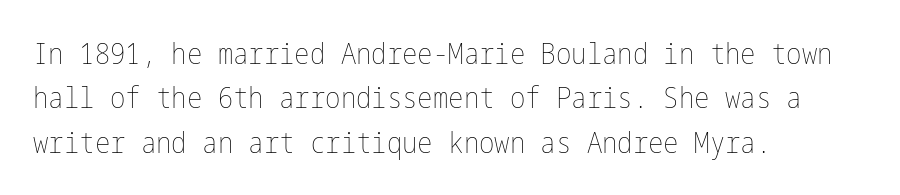
Q: Is the text bold? A: No.
Q: Is the text italic (slanted)? A: No, it is upright.
Q: Is the text underlined? A: No.
Q: How is the paragraph aligned? A: Left-aligned.
Q: Is the spacing between letters normal or unusually wide? A: Normal.
Q: Is the spacing between lines tight, normal or loose? A: Normal.
Q: Width (condensed, normal, or wide)? A: Condensed.
Q: Stroke contrast? A: Low.
Q: x-height? A: Medium.
